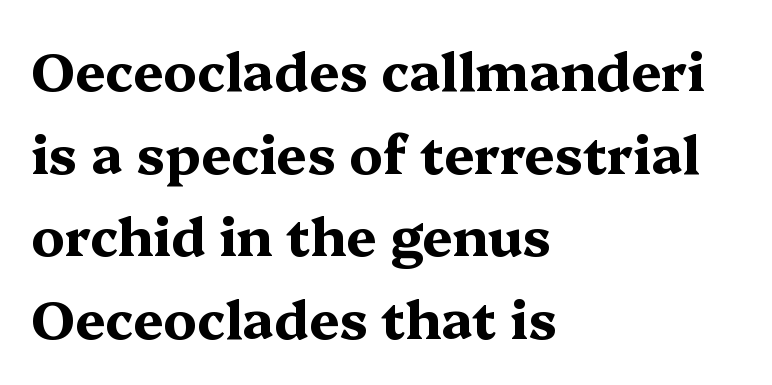
Quick note: underline off. I'd describe the lettering as bold — thick and assertive. The type family on display is of the serif kind. A typesetter would call this zero additional tracking. Leftover space on each line is placed entirely after the last word.
